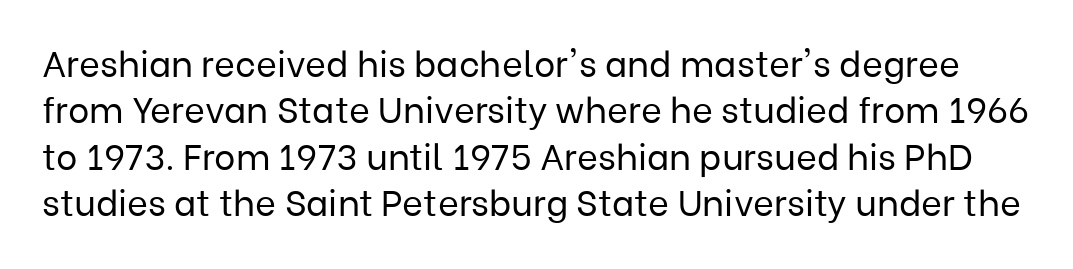
Q: Is the text bold? A: No.
Q: Is the text italic (slanted)? A: No, it is upright.
Q: Is the typeface a serif or a sans-serif typeface? A: Sans-serif.
Q: Is the text underlined? A: No.
Q: Is the spacing between letters normal or unusually wide? A: Normal.
Q: Is the spacing between lines tight, normal or loose? A: Normal.
Q: Width (condensed, normal, or wide)? A: Normal.
Q: Stroke contrast? A: Low.
Q: x-height? A: Medium.
Q: Monospaced? A: No.
